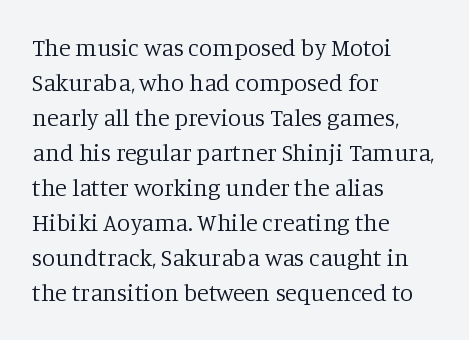
Q: Is the text bold? A: No.
Q: Is the text italic (slanted)? A: No, it is upright.
Q: Is the text underlined? A: No.
Q: How is the paragraph aligned? A: Left-aligned.
Q: Is the spacing between letters normal or unusually wide? A: Normal.
Q: Is the spacing between lines tight, normal or loose? A: Normal.
